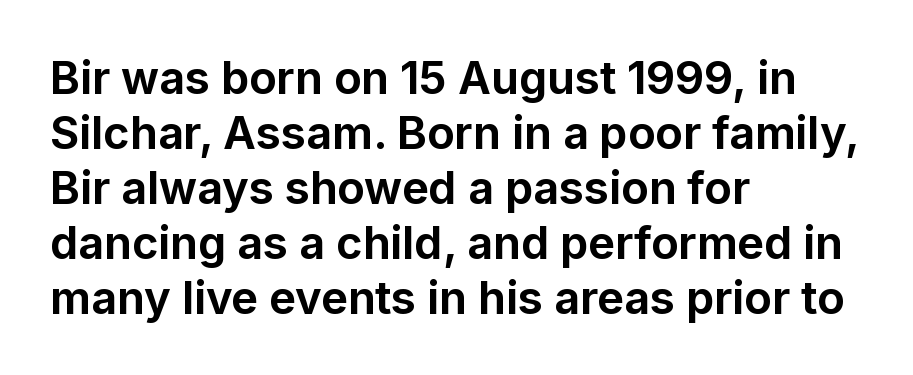
{"serif": "no", "italic": "no", "bold": "yes", "weight": "bold", "width": "normal", "stroke_contrast": "low", "x_height": "medium", "monospaced": "no", "underline": "no", "align": "left", "line_spacing_ratio": 1.22, "letter_spacing": "normal", "letter_spacing_em": 0.0, "glyph_px": 45}
